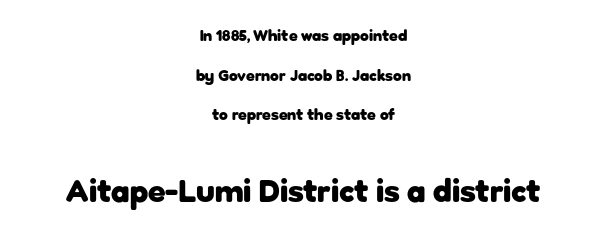
{"serif": "no", "italic": "no", "bold": "yes", "weight": "heavy", "width": "normal", "stroke_contrast": "low", "x_height": "medium", "monospaced": "no", "underline": "no", "align": "center", "line_spacing": "loose", "line_spacing_ratio": 2.48, "letter_spacing": "normal", "letter_spacing_em": 0.0, "larger_block": "second", "size_ratio": 2.0, "glyph_px": 32}
